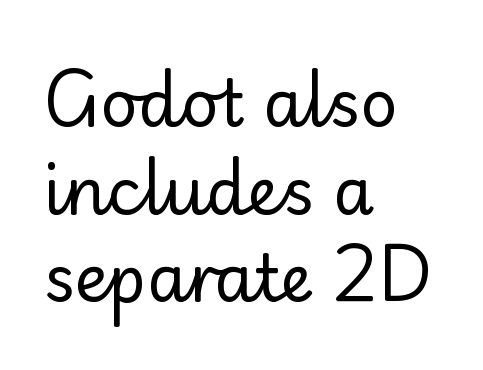
The image shows 65 px regular-weight sans-serif type, upright; set left-aligned, normal line spacing (1.35x), normal letter spacing, not underlined; low stroke contrast and a small x-height.
